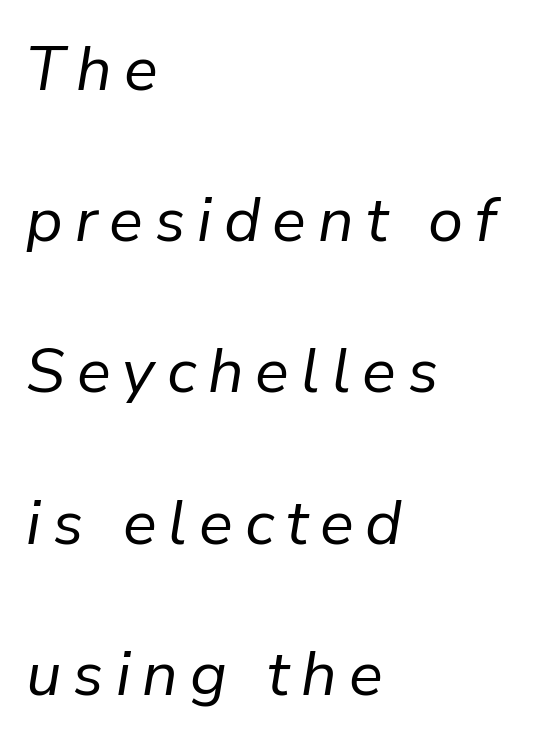
The image shows 63 px regular-weight type, italic (leaning right); set left-aligned, loose line spacing (2.4x), not underlined; low stroke contrast and a medium x-height.
